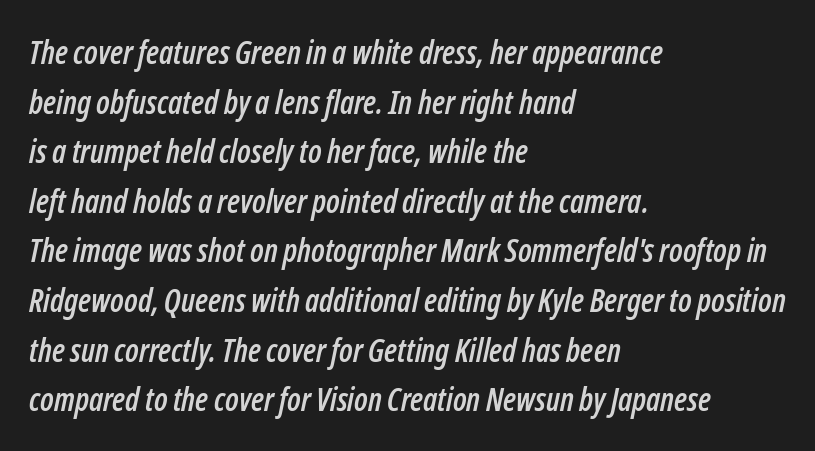
Q: Is the text italic (slanted)? A: Yes, it leans right by about 12 degrees.
Q: Is the text underlined? A: No.
Q: How is the paragraph aligned? A: Left-aligned.
Q: Is the spacing between letters normal or unusually wide? A: Normal.
Q: Is the spacing between lines tight, normal or loose? A: Normal.
Q: Width (condensed, normal, or wide)? A: Condensed.
Q: Stroke contrast? A: Low.
Q: x-height? A: Medium.
Q: Monospaced? A: No.
